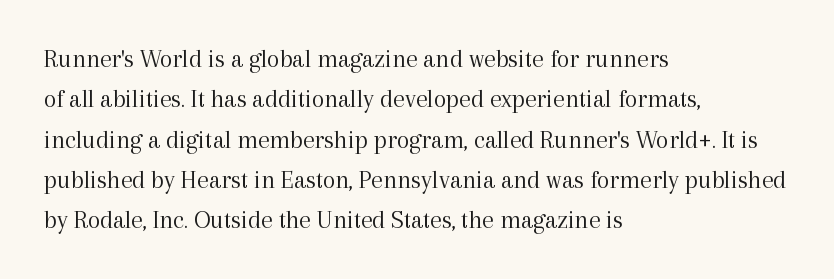
Q: Is the text bold? A: No.
Q: Is the text italic (slanted)? A: No, it is upright.
Q: Is the text underlined? A: No.
Q: How is the paragraph aligned? A: Left-aligned.
Q: Is the spacing between letters normal or unusually wide? A: Normal.
Q: Is the spacing between lines tight, normal or loose? A: Normal.
